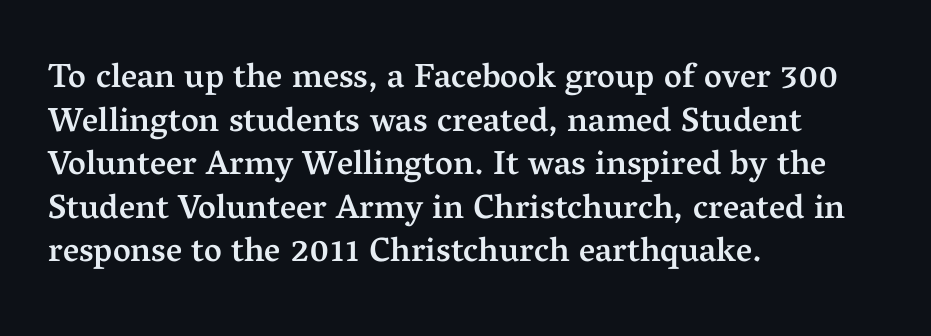
Q: Is the text bold? A: Semi-bold.
Q: Is the text italic (slanted)? A: No, it is upright.
Q: Is the typeface a serif or a sans-serif typeface? A: Serif.
Q: Is the text underlined? A: No.
Q: How is the paragraph aligned? A: Left-aligned.
Q: Is the spacing between letters normal or unusually wide? A: Normal.
Q: Is the spacing between lines tight, normal or loose? A: Normal.
Q: Width (condensed, normal, or wide)? A: Normal.
Q: Stroke contrast? A: Medium.
Q: x-height? A: Medium.
Q: Monospaced? A: No.
